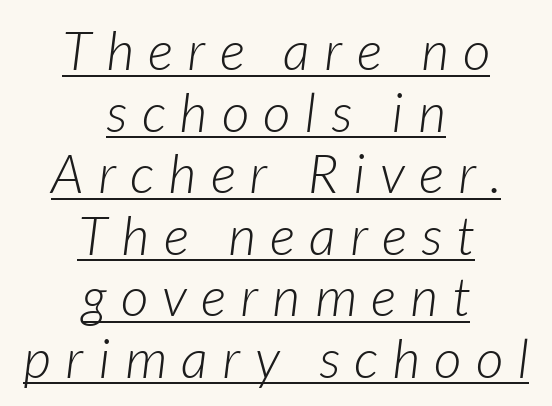
Q: Is the text bold? A: No.
Q: Is the text italic (slanted)? A: Yes, it leans right by about 7 degrees.
Q: Is the text underlined? A: Yes.
Q: How is the paragraph aligned? A: Centered.
Q: Is the spacing between letters normal or unusually wide? A: Unusually wide.
Q: Is the spacing between lines tight, normal or loose? A: Tight.
Q: Width (condensed, normal, or wide)? A: Normal.
Q: Stroke contrast? A: Low.
Q: x-height? A: Medium.
Q: Monospaced? A: No.
